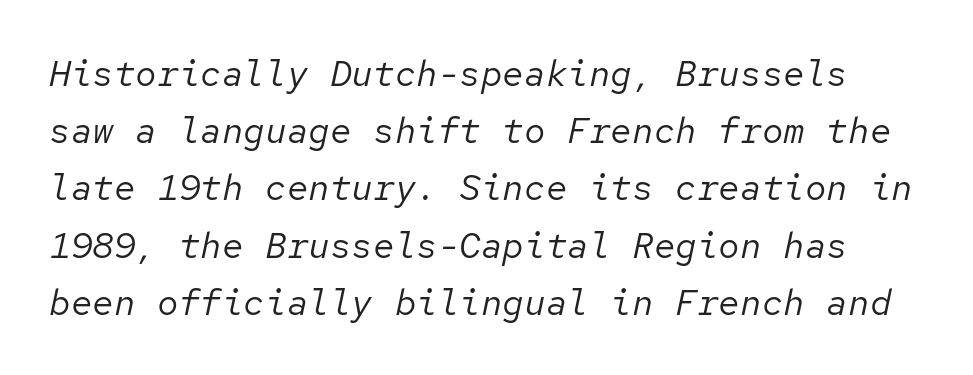
{"italic": "yes", "lean": "right", "slant_degrees": 12, "bold": "no", "weight": "regular", "width": "normal", "stroke_contrast": "low", "x_height": "medium", "monospaced": "yes", "underline": "no", "line_spacing": "normal", "line_spacing_ratio": 1.59, "letter_spacing": "normal", "letter_spacing_em": 0.0, "glyph_px": 36}
